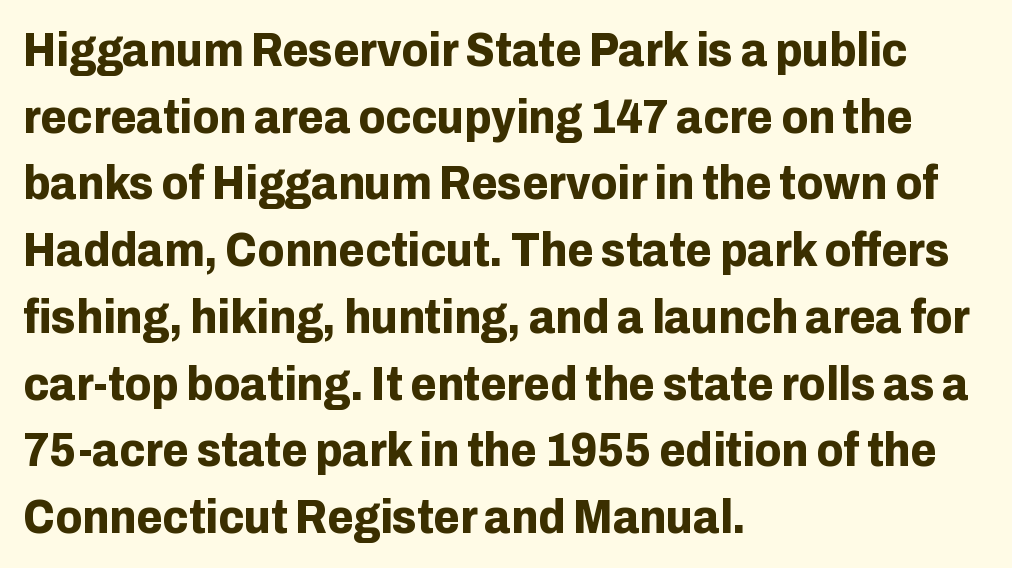
This sample has the flowing, uneven cadence of proportional lettering. Spacing between characters is what you'd get straight out of the box. The lines are quadded left. Designer's note — italics off, roman on. On the weight axis this lands at bold, roughly 700.
